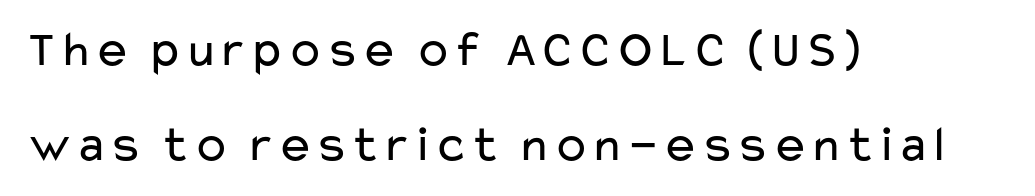
Are there feet on the stems? There aren't — it's a sans. The rendering uses natural spacing where letterforms have individual widths. A typesetter would mark this as roman, not italic. Honestly, there is no underline to notice here at all. No letter is thick-stroked: the sample isn't bold. This sample is left-justified, so line endings fall wherever the words run out.
